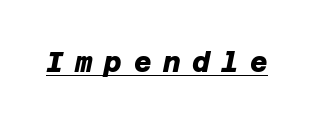
You can see a thin bar hugging the bottom of the glyphs. Compared with typical body copy, the letter spacing here is much looser. I'd describe the lettering as bold — thick and assertive.
